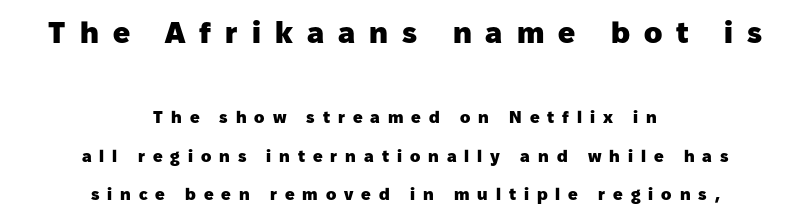
This block would shrink considerably if given ordinary leading; it's expanded now. Each word looks stretched out because of the extra space between its letters. The type family on display is of the sans-serif kind. Is the type bold? Yes — the strokes are clearly thick and heavy. If you squint, the top block still reads clearly — it's the larger of the two. Underline: absent.
